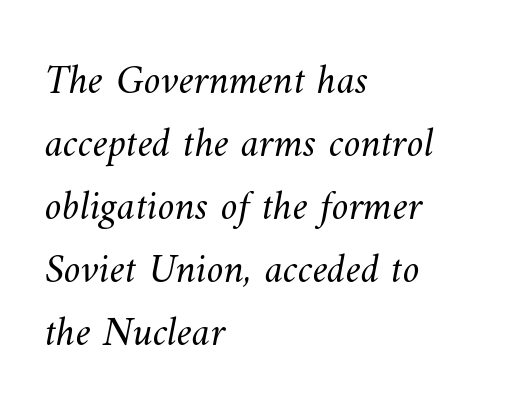
If you measured baseline to baseline, you'd find a middling distance. Quick note: underline off. The face looks like a standard text weight, possibly lighter. These lines are rendered in a variable-pitch font.
